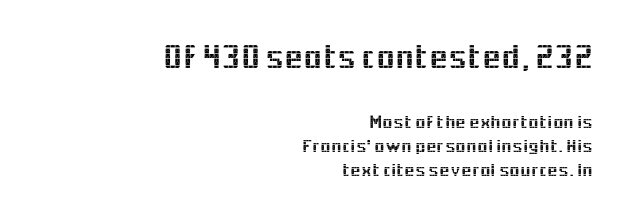
{"serif": "no", "italic": "no", "width": "normal", "x_height": "medium", "monospaced": "no", "underline": "no", "align": "right", "line_spacing": "normal", "line_spacing_ratio": 1.28, "letter_spacing": "normal", "letter_spacing_em": 0.0, "larger_block": "first", "size_ratio": 1.79, "glyph_px": 34}
